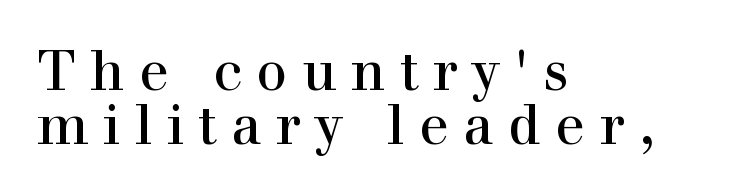
Q: Is the text italic (slanted)? A: No, it is upright.
Q: Is the typeface a serif or a sans-serif typeface? A: Serif.
Q: Is the text underlined? A: No.
Q: How is the paragraph aligned? A: Left-aligned.
Q: Is the spacing between letters normal or unusually wide? A: Unusually wide.
Q: Is the spacing between lines tight, normal or loose? A: Tight.
Q: Width (condensed, normal, or wide)? A: Normal.
Q: x-height? A: Medium.
Q: Monospaced? A: No.
